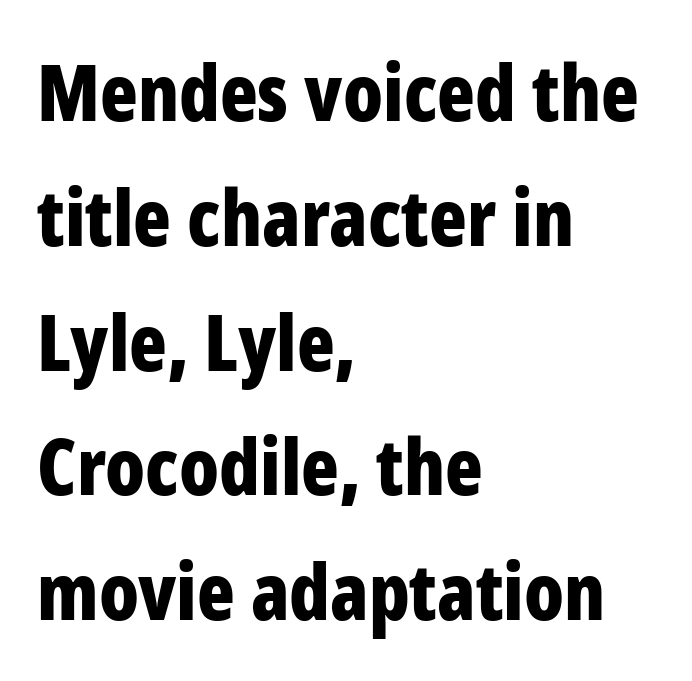
Q: Is the text bold? A: Yes.
Q: Is the text italic (slanted)? A: No, it is upright.
Q: Is the typeface a serif or a sans-serif typeface? A: Sans-serif.
Q: Is the text underlined? A: No.
Q: How is the paragraph aligned? A: Left-aligned.
Q: Is the spacing between letters normal or unusually wide? A: Normal.
Q: Is the spacing between lines tight, normal or loose? A: Normal.
Q: Width (condensed, normal, or wide)? A: Condensed.
Q: Stroke contrast? A: Low.
Q: x-height? A: Medium.
Q: Monospaced? A: No.
